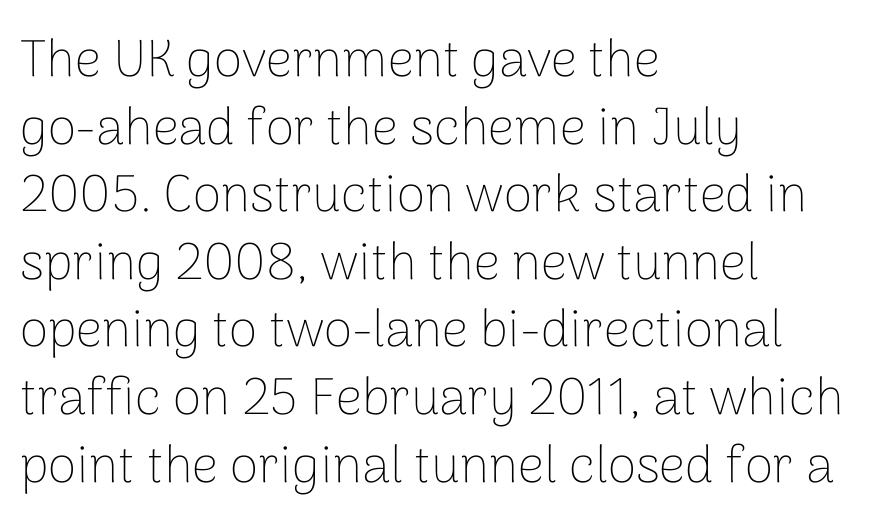
The image shows 52 px thin sans-serif type, upright; set left-aligned, normal line spacing (1.3x), normal letter spacing, not underlined; low stroke contrast and a medium x-height.
